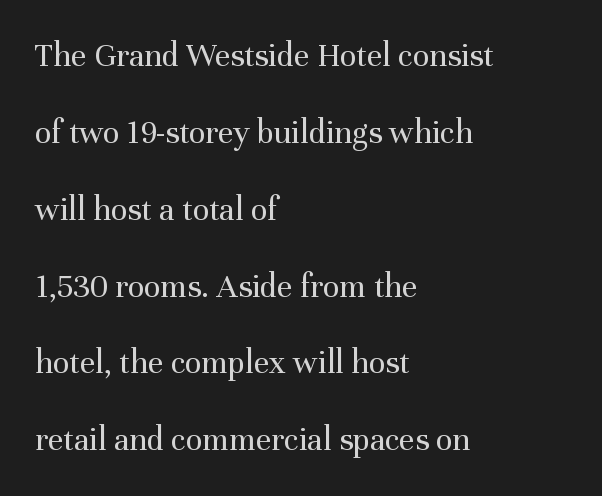
The image shows 34 px regular-weight serif type, upright; set left-aligned, loose line spacing (2.26x), normal letter spacing, not underlined; medium stroke contrast and a medium x-height.
